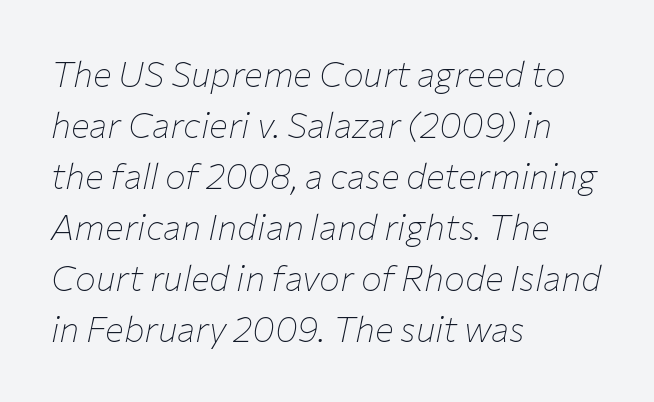
Q: Is the text bold? A: No.
Q: Is the text italic (slanted)? A: Yes, it leans right by about 12 degrees.
Q: Is the text underlined? A: No.
Q: How is the paragraph aligned? A: Left-aligned.
Q: Is the spacing between letters normal or unusually wide? A: Normal.
Q: Is the spacing between lines tight, normal or loose? A: Normal.
Q: Width (condensed, normal, or wide)? A: Normal.
Q: Stroke contrast? A: Low.
Q: x-height? A: Medium.
Q: Monospaced? A: No.
